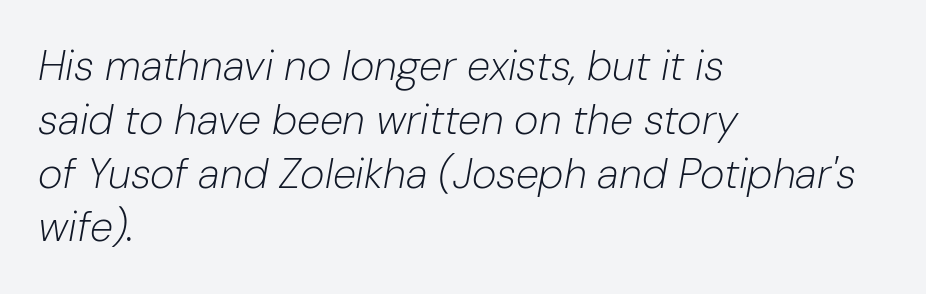
Q: Is the text bold? A: No.
Q: Is the text italic (slanted)? A: Yes, it leans right by about 10 degrees.
Q: Is the text underlined? A: No.
Q: How is the paragraph aligned? A: Left-aligned.
Q: Is the spacing between letters normal or unusually wide? A: Normal.
Q: Is the spacing between lines tight, normal or loose? A: Normal.
Q: Width (condensed, normal, or wide)? A: Normal.
Q: Stroke contrast? A: Low.
Q: x-height? A: Medium.
Q: Monospaced? A: No.
